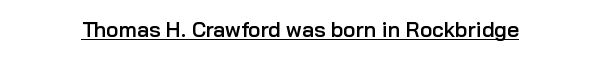
The image shows 21 px text type, upright; set normal letter spacing, underlined.
